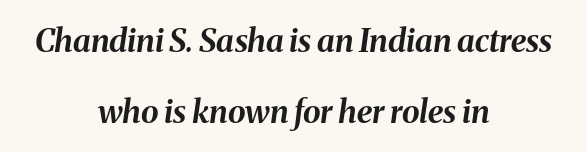
The image shows 32 px bold type, italic (leaning right); set centered, loose line spacing (2.21x), normal letter spacing, not underlined; medium stroke contrast and a medium x-height.
